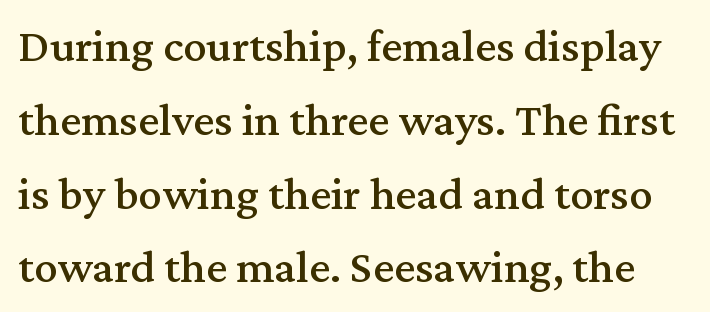
Q: Is the text italic (slanted)? A: No, it is upright.
Q: Is the typeface a serif or a sans-serif typeface? A: Serif.
Q: Is the text underlined? A: No.
Q: Is the spacing between letters normal or unusually wide? A: Normal.
Q: Is the spacing between lines tight, normal or loose? A: Normal.
Q: Width (condensed, normal, or wide)? A: Normal.
Q: Stroke contrast? A: Medium.
Q: x-height? A: Medium.
Q: Monospaced? A: No.
